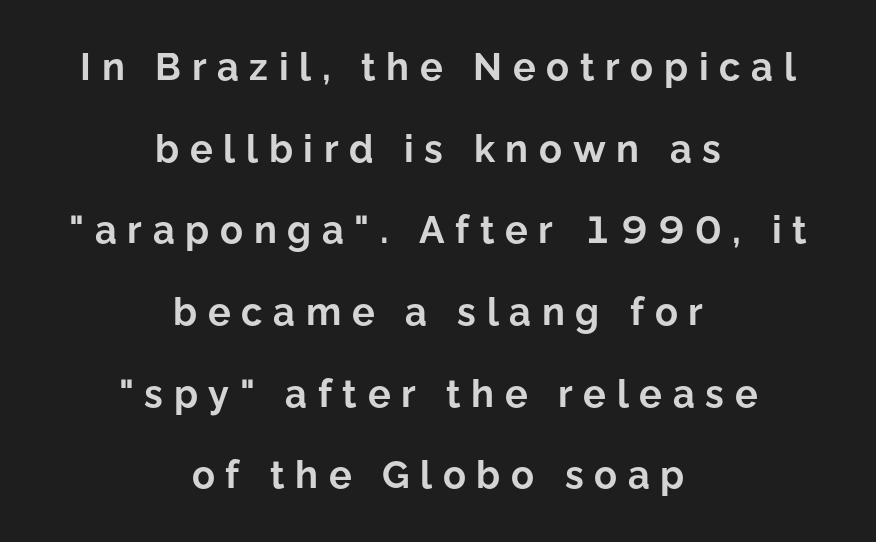
Q: Is the text bold? A: Yes.
Q: Is the text italic (slanted)? A: No, it is upright.
Q: Is the typeface a serif or a sans-serif typeface? A: Sans-serif.
Q: Is the text underlined? A: No.
Q: How is the paragraph aligned? A: Centered.
Q: Is the spacing between letters normal or unusually wide? A: Unusually wide.
Q: Is the spacing between lines tight, normal or loose? A: Loose.
Q: Width (condensed, normal, or wide)? A: Normal.
Q: Stroke contrast? A: Low.
Q: x-height? A: Medium.
Q: Monospaced? A: No.
